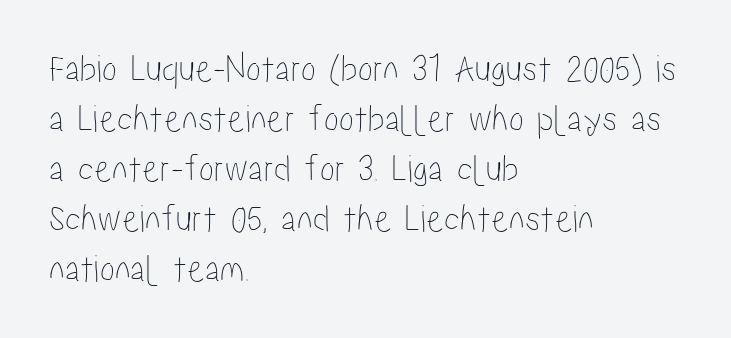
Q: Is the text italic (slanted)? A: No, it is upright.
Q: Is the text underlined? A: No.
Q: How is the paragraph aligned? A: Left-aligned.
Q: Is the spacing between letters normal or unusually wide? A: Normal.
Q: Is the spacing between lines tight, normal or loose? A: Normal.
Q: Width (condensed, normal, or wide)? A: Condensed.
Q: Stroke contrast? A: Low.
Q: x-height? A: Medium.
Q: Monospaced? A: No.
